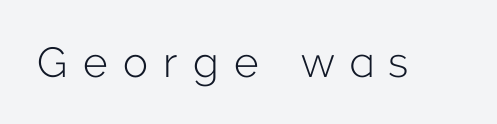
The image shows 42 px light sans-serif type, upright; set unusually wide letter spacing (+0.37 em), not underlined; low stroke contrast and a medium x-height.
